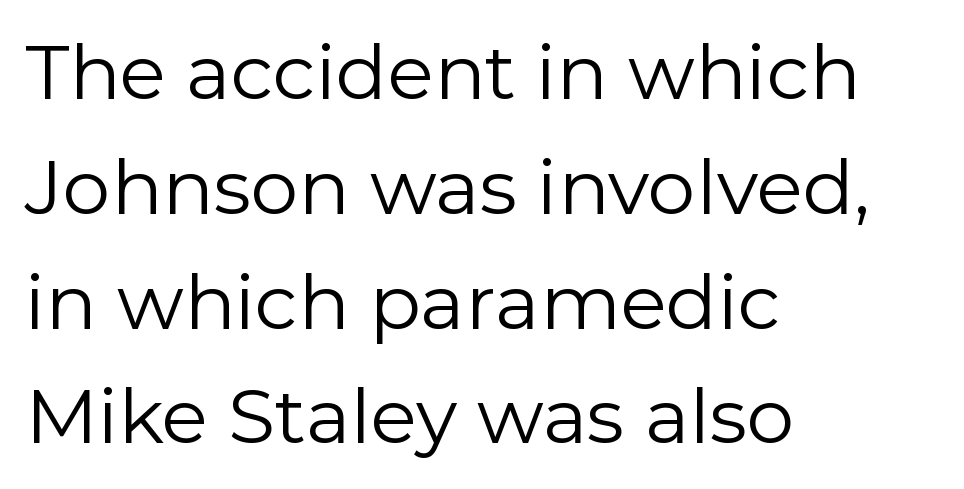
Is the letter spacing exaggerated? No — it looks like the ordinary default. No chunkiness to these letters — they're not bold. Check the space under the baseline: it is left empty. If you drew a ruler down the left edge, every line would touch it. Normally led — the rows are evenly, conventionally spaced. Observe the absence of serifs on each vertical stroke in this sample.
